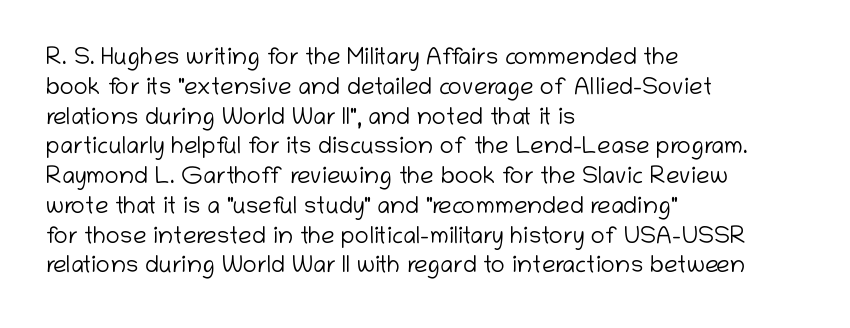
{"italic": "no", "bold": "no", "underline": "no", "align": "left", "line_spacing_ratio": 1.24, "letter_spacing": "normal", "letter_spacing_em": 0.0, "glyph_px": 24}
